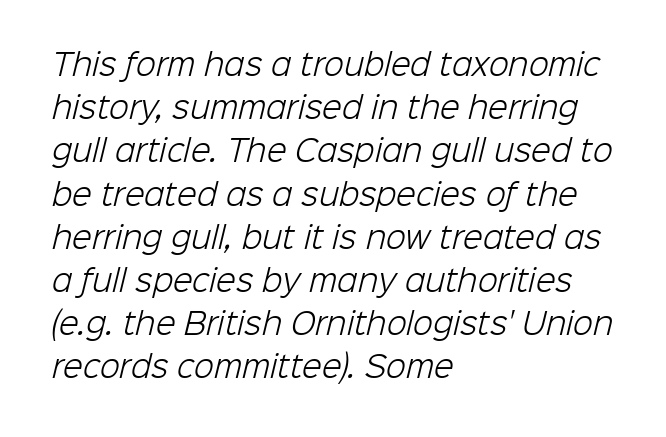
Look at the bottom of the vertical strokes: they stop flat, with no serifs. All the whitespace from short lines collects on the right. Short note: letters normally spaced. Honestly, the row spacing looks completely unremarkable. A clean baseline with only descenders dipping below it. The letters advance in unequal steps, a hallmark of proportional type.
